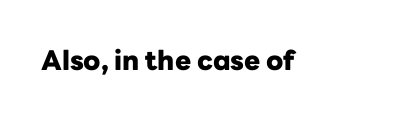
The image shows 27 px bold type, upright; set normal letter spacing, not underlined.
